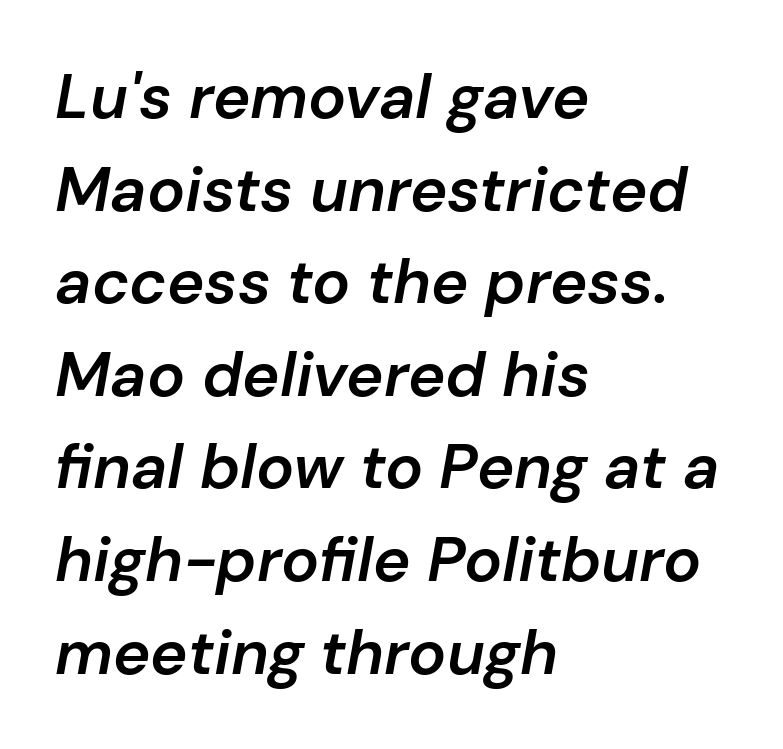
The image shows 63 px semibold type, italic (leaning right); set left-aligned, normal line spacing (1.47x), normal letter spacing, not underlined; low stroke contrast and a medium x-height.
